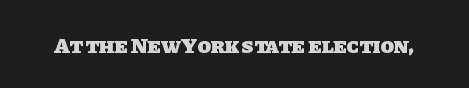
Does extra space separate the letters? No, they use regular spacing. Quick note: underline off. This is heavy type, rendered in bold.
